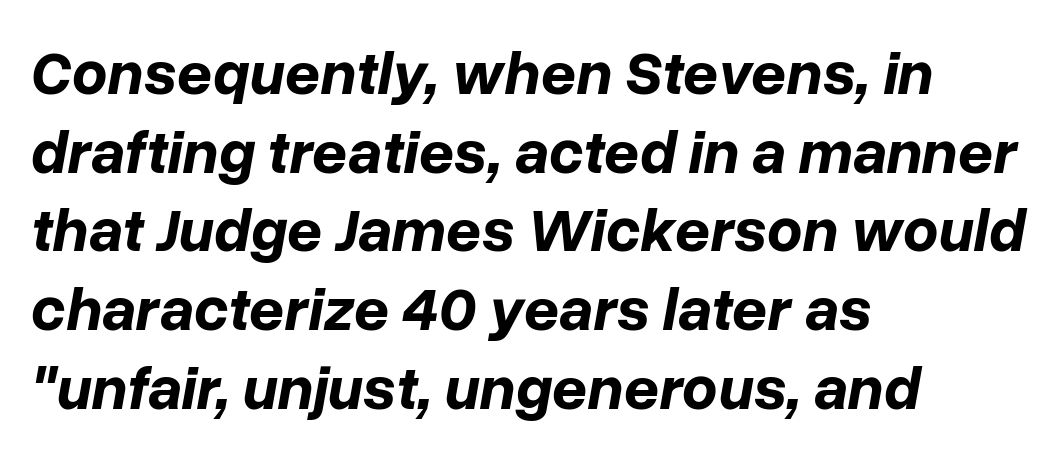
Successive baselines arrive at the customary interval. The sample has been set heavy, in full bold. Characters are canted at an angle relative to the baseline's perpendicular. Anything drawn beneath the words? Only blank space. The rendering uses natural spacing where letterforms have individual widths.
